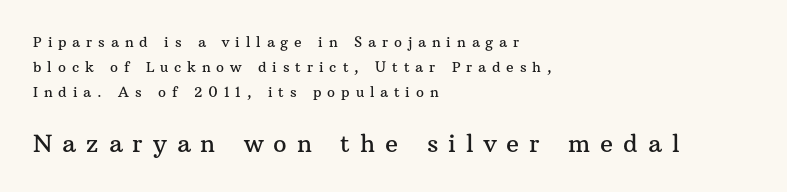
The image shows 24 px text type, upright; set left-aligned, line spacing 1.8x, unusually wide letter spacing (+0.42 em), not underlined; the second (bottom) block is 1.71x larger.
